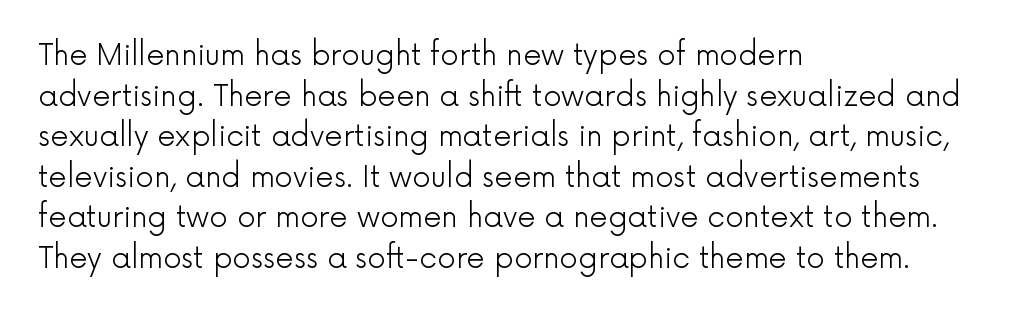
Horizontal alignment here is leftward, the default for most running prose. Look at the bottom of the vertical strokes: they stop flat, with no serifs. If you drew a line through each stem, it would be perfectly vertical. Looks like regular typesetting: each glyph gets only the width it needs. Words appear dense and cohesive because spacing is normal. The letterforms sit at book weight or below.
